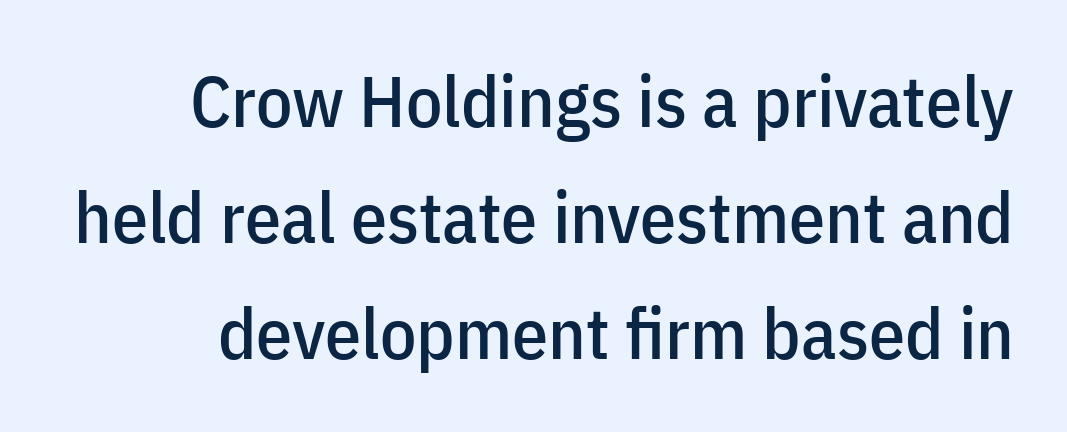
The image shows 72 px condensed sans-serif type, upright; set normal line spacing (1.61x), normal letter spacing, not underlined; low stroke contrast and a medium x-height.
